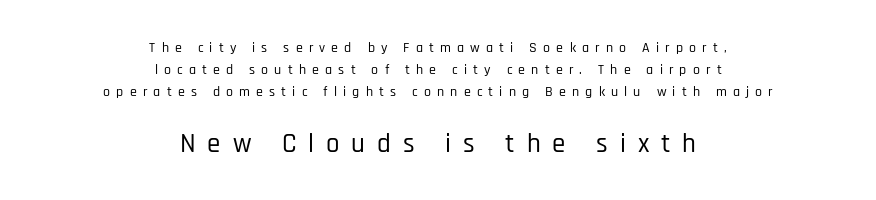
Bare-footed words on every line. Vertical strokes here are truly vertical. One-word summary of the alignment: center. Size contrast runs from small at the top to large at the bottom. Compared with typical body copy, the letter spacing here is much looser. Baseline-to-baseline distance is the conventional proportion of letter height.
